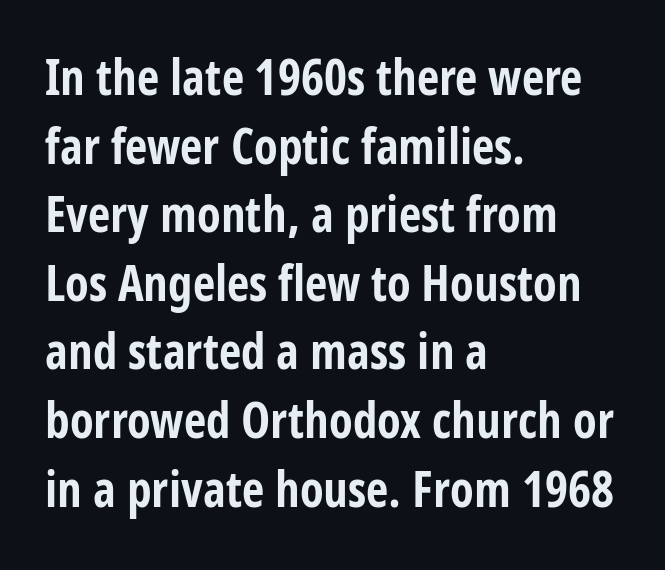
{"serif": "no", "italic": "no", "bold": "yes", "weight": "bold", "width": "condensed", "stroke_contrast": "low", "x_height": "large", "monospaced": "no", "underline": "no", "align": "left", "line_spacing": "normal", "line_spacing_ratio": 1.4, "letter_spacing": "normal", "letter_spacing_em": 0.0, "glyph_px": 49}
